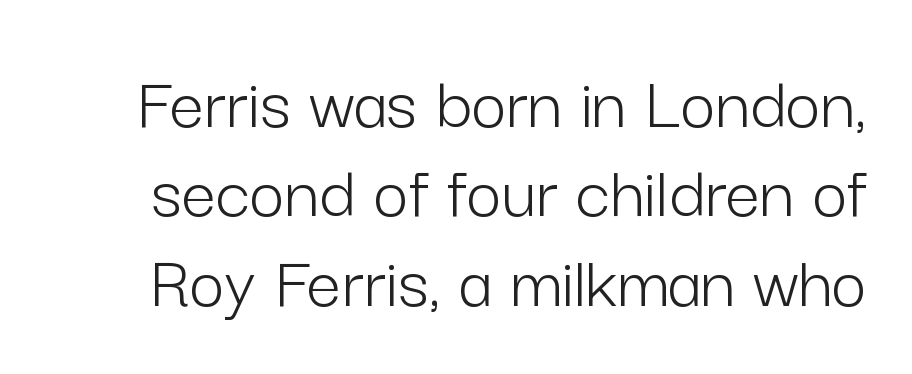
The image shows 77 px light sans-serif type, upright; set line spacing 1.16x, normal letter spacing, not underlined; low stroke contrast and a medium x-height.
